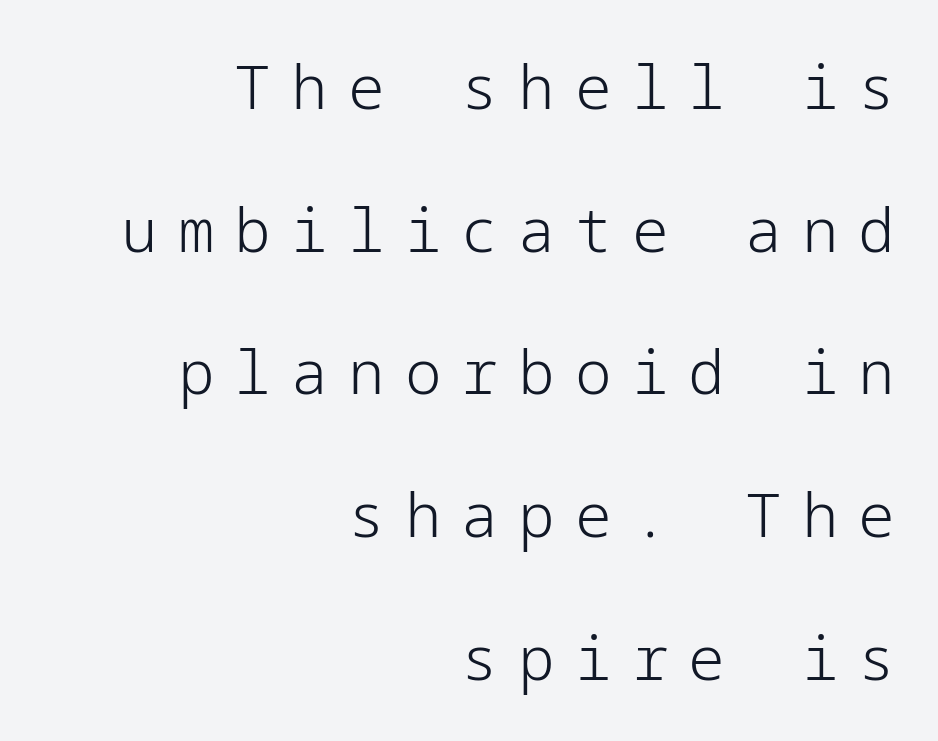
Q: Is the text bold? A: No.
Q: Is the text italic (slanted)? A: No, it is upright.
Q: Is the typeface a serif or a sans-serif typeface? A: Sans-serif.
Q: Is the text underlined? A: No.
Q: How is the paragraph aligned? A: Right-aligned.
Q: Is the spacing between letters normal or unusually wide? A: Unusually wide.
Q: Is the spacing between lines tight, normal or loose? A: Loose.
Q: Width (condensed, normal, or wide)? A: Normal.
Q: Stroke contrast? A: Low.
Q: x-height? A: Medium.
